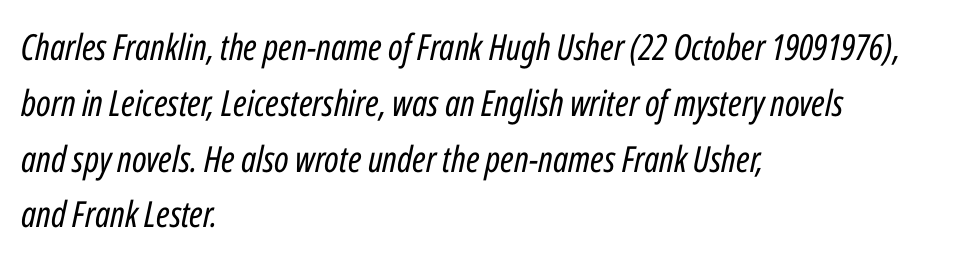
{"italic": "yes", "lean": "right", "slant_degrees": 12, "bold": "no", "weight": "regular", "width": "condensed", "stroke_contrast": "low", "x_height": "medium", "monospaced": "no", "underline": "no", "align": "left", "line_spacing": "normal", "line_spacing_ratio": 1.55, "letter_spacing": "normal", "letter_spacing_em": 0.0, "glyph_px": 36}
